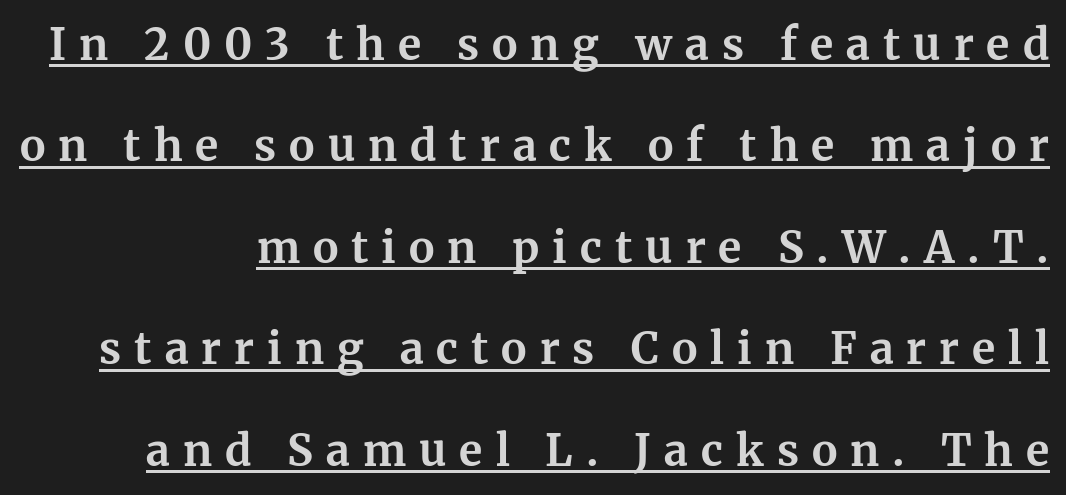
The image shows 43 px bold serif type, upright; set right-aligned, loose line spacing (2.36x), unusually wide letter spacing (+0.3 em), underlined; medium stroke contrast and a medium x-height.
